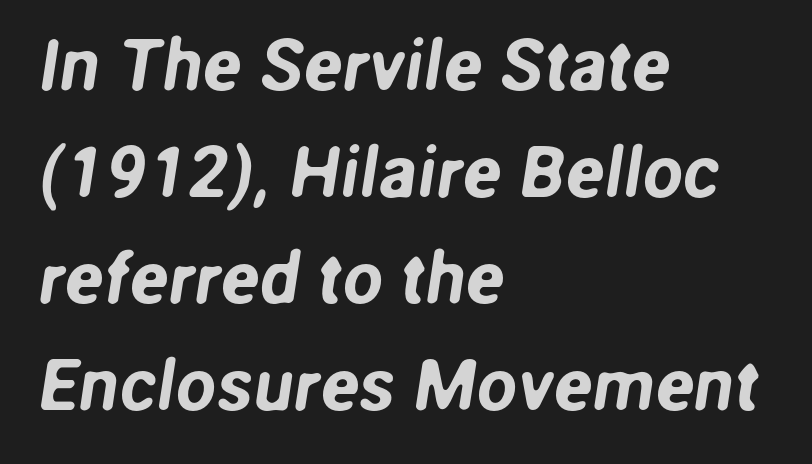
{"serif": "no", "width": "normal", "stroke_contrast": "low", "x_height": "medium", "monospaced": "no", "underline": "no", "align": "left", "line_spacing": "normal", "line_spacing_ratio": 1.48, "letter_spacing": "normal", "letter_spacing_em": 0.0, "glyph_px": 72}
